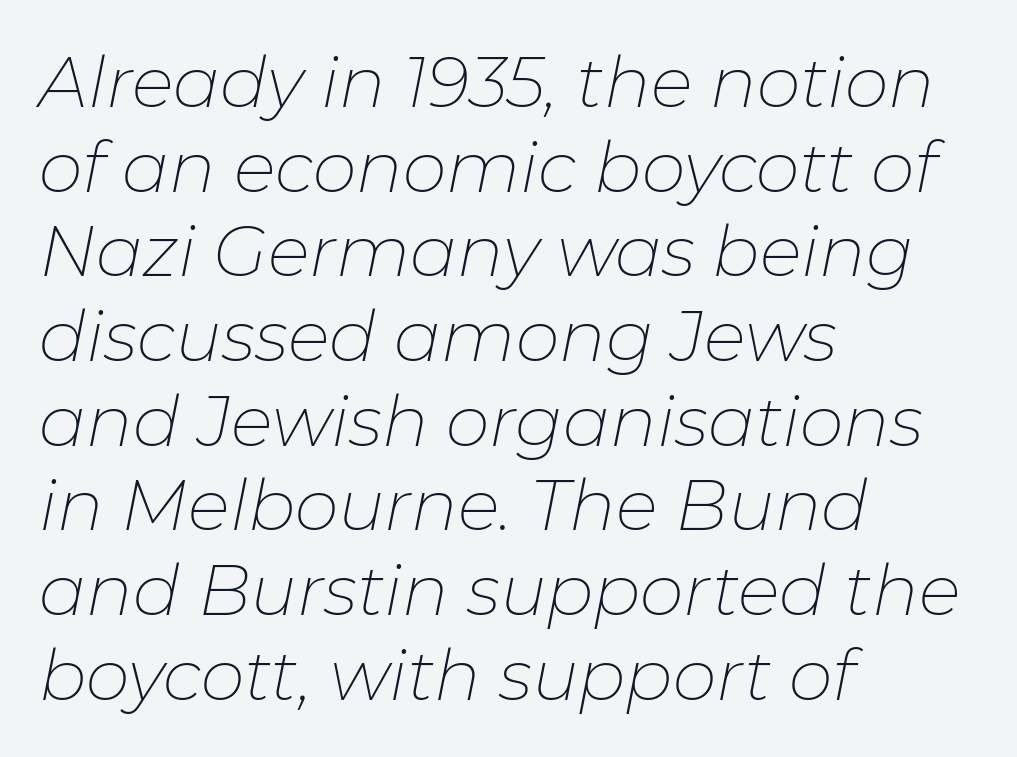
Vertical stems look standard width or narrower in stroke. Varying glyph widths throughout — classic text-font behaviour. Tall strokes in this sample are angled rather than plumb. The letterforms sit shoulder to shoulder at normal distance.
